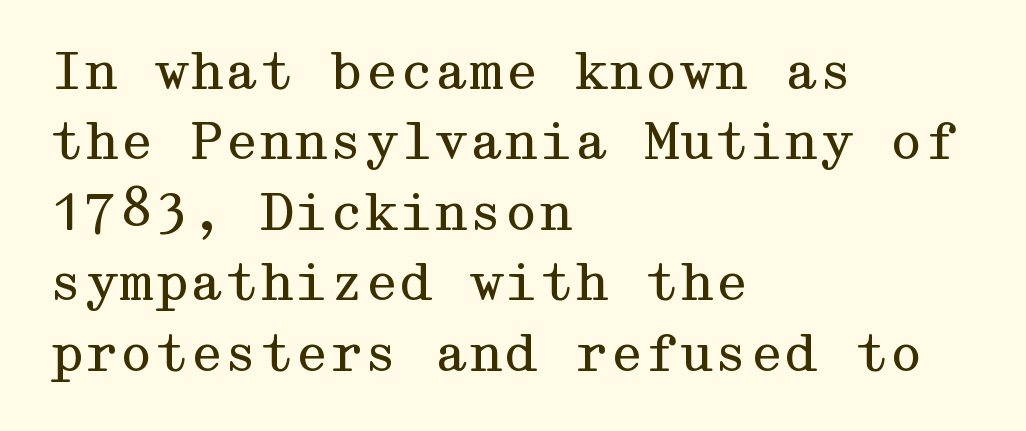
The image shows 50 px regular-weight, wide serif type, upright; set left-aligned, normal line spacing (1.41x), normal letter spacing, not underlined; medium stroke contrast and a medium x-height.
